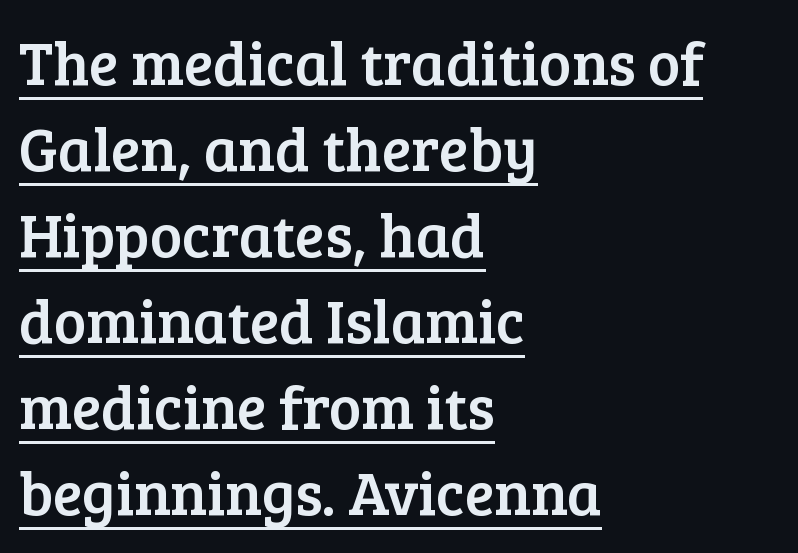
{"serif": "yes", "italic": "no", "width": "normal", "stroke_contrast": "low", "x_height": "medium", "monospaced": "no", "underline": "yes", "align": "left", "line_spacing": "normal", "line_spacing_ratio": 1.41, "letter_spacing": "normal", "letter_spacing_em": 0.0, "glyph_px": 61}
